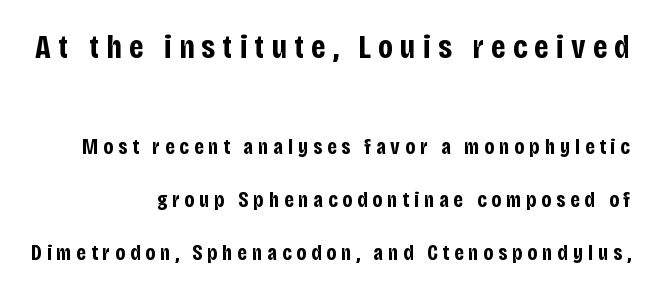
A bare baseline throughout the passage. The block sitting higher on the canvas is the one with enlarged characters. Reading down the block, your eye finds every line finishing at a fixed right position. Unlike italic type, these characters show no tilt at all. Observe the absence of serifs on each vertical stroke in this sample. The letterforms stand isolated, each surrounded by extra space.
